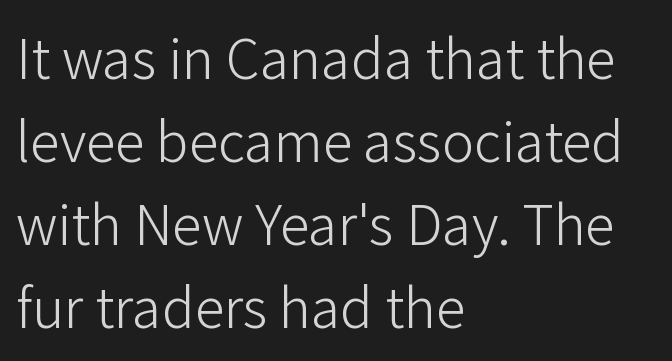
The image shows 54 px light sans-serif type, upright; set left-aligned, normal line spacing (1.54x), normal letter spacing, not underlined; low stroke contrast and a medium x-height.
